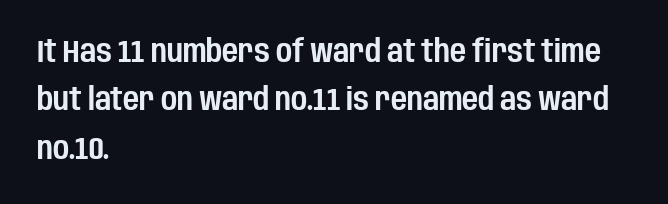
Compared with a centered layout, this one pins lines to the left instead. These lines sit exactly where default settings would place them. Serifs: no, the terminals of the letterforms are clean. The words here are not underlined.
